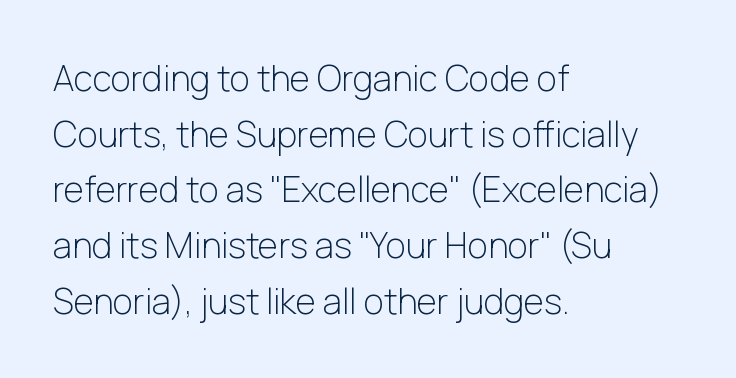
The image shows 35 px light sans-serif type, upright; set left-aligned, normal line spacing (1.59x), normal letter spacing, not underlined; low stroke contrast and a medium x-height.
